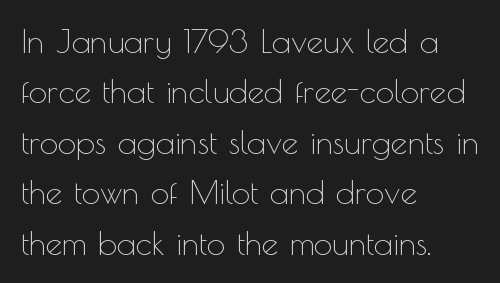
{"serif": "no", "italic": "no", "bold": "no", "weight": "thin", "width": "normal", "x_height": "small", "monospaced": "no", "underline": "no", "align": "left", "line_spacing": "normal", "line_spacing_ratio": 1.53, "letter_spacing": "normal", "letter_spacing_em": 0.0, "glyph_px": 33}
